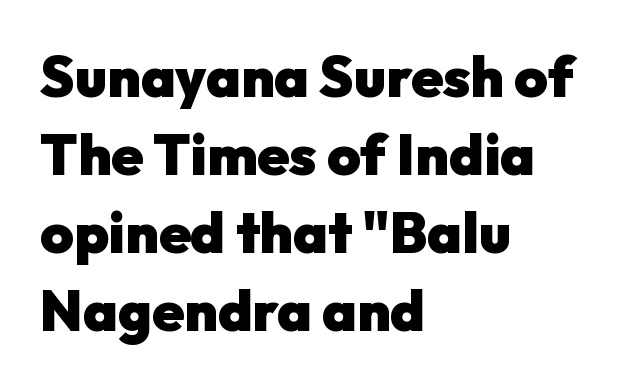
Q: Is the text bold? A: Yes.
Q: Is the text italic (slanted)? A: No, it is upright.
Q: Is the typeface a serif or a sans-serif typeface? A: Sans-serif.
Q: Is the text underlined? A: No.
Q: How is the paragraph aligned? A: Left-aligned.
Q: Is the spacing between letters normal or unusually wide? A: Normal.
Q: Is the spacing between lines tight, normal or loose? A: Normal.
Q: Width (condensed, normal, or wide)? A: Normal.
Q: Stroke contrast? A: Low.
Q: x-height? A: Medium.
Q: Monospaced? A: No.
